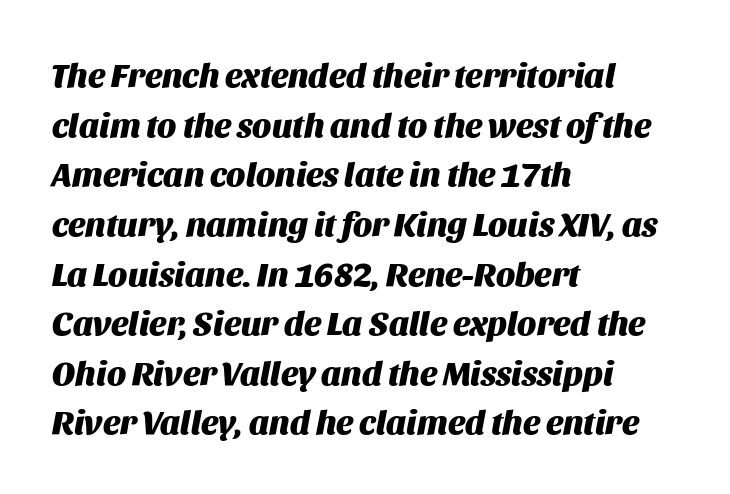
The image shows 34 px heavy type, italic (leaning right); set left-aligned, normal line spacing (1.46x), normal letter spacing, not underlined; medium stroke contrast and a large x-height.
